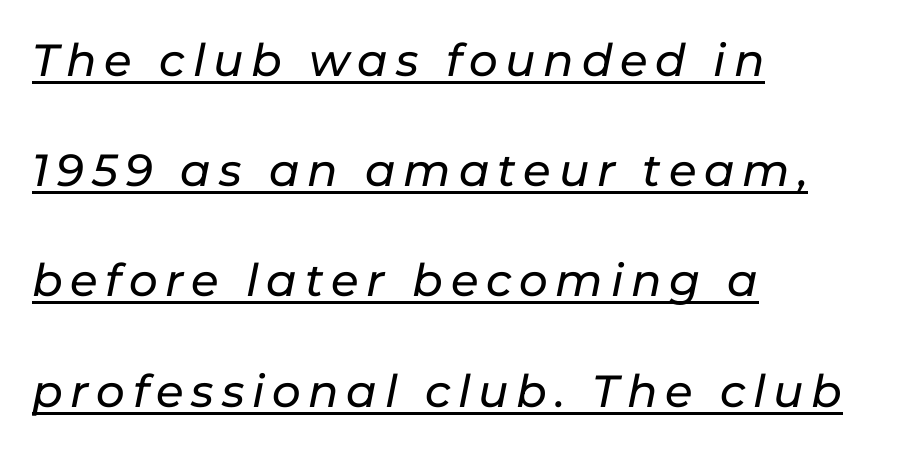
The image shows 45 px text type, italic (leaning right); set left-aligned, loose line spacing (2.45x), underlined; low stroke contrast and a medium x-height.
